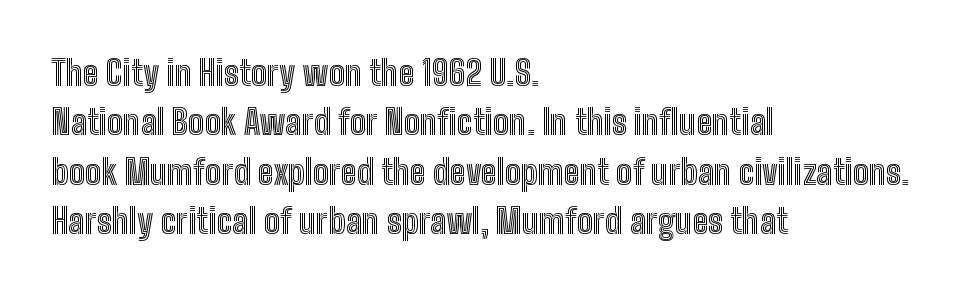
The image shows 34 px condensed type, upright; set left-aligned, normal line spacing (1.45x), normal letter spacing, not underlined; a medium x-height.
